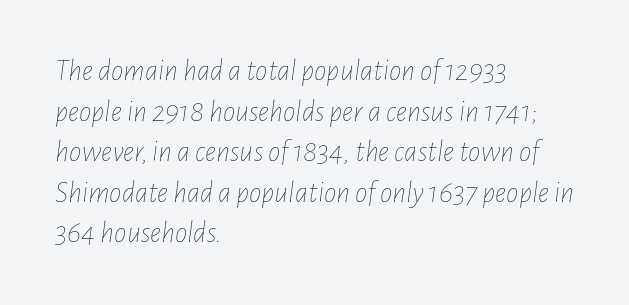
{"italic": "yes", "lean": "right", "slant_degrees": 7, "bold": "no", "weight": "thin", "width": "condensed", "stroke_contrast": "low", "x_height": "medium", "monospaced": "no", "underline": "no", "align": "left", "line_spacing": "normal", "line_spacing_ratio": 1.31, "letter_spacing": "normal", "letter_spacing_em": 0.0, "glyph_px": 31}
